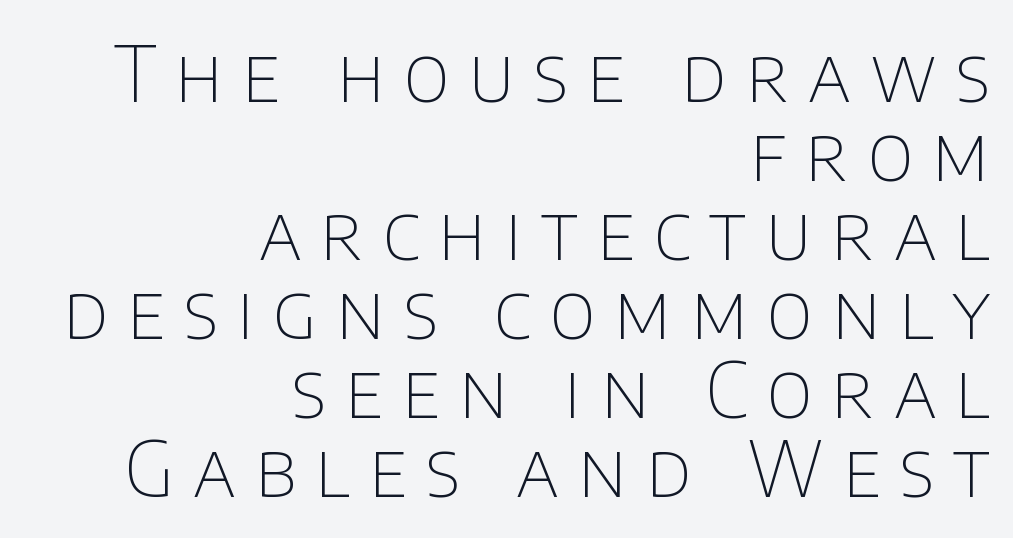
{"serif": "no", "italic": "no", "bold": "no", "weight": "thin", "width": "normal", "stroke_contrast": "low", "x_height": "large", "monospaced": "no", "underline": "no", "align": "right", "line_spacing": "tight", "line_spacing_ratio": 1.04, "letter_spacing": "wide", "letter_spacing_em": 0.25, "glyph_px": 76}
